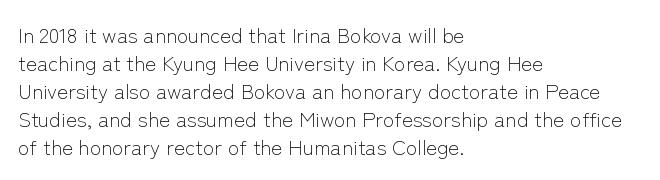
The paragraph has a hard left edge and a soft right edge. Rows of type keep a routine distance in the vertical direction. The letters sit at their default tracking, neither squeezed nor spread. Posture: vertical.
